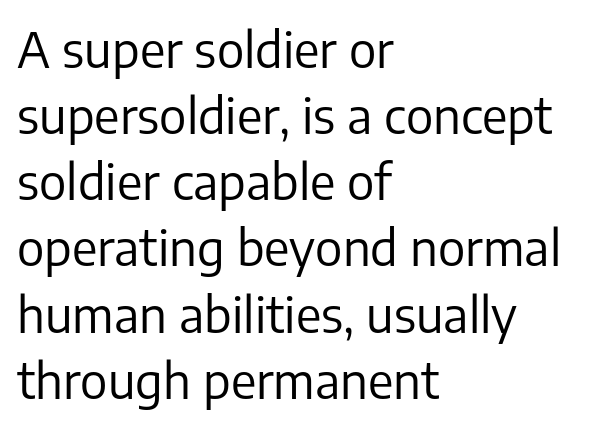
Q: Is the text bold? A: No.
Q: Is the text italic (slanted)? A: No, it is upright.
Q: Is the typeface a serif or a sans-serif typeface? A: Sans-serif.
Q: Is the text underlined? A: No.
Q: How is the paragraph aligned? A: Left-aligned.
Q: Is the spacing between letters normal or unusually wide? A: Normal.
Q: Is the spacing between lines tight, normal or loose? A: Normal.
Q: Width (condensed, normal, or wide)? A: Normal.
Q: Stroke contrast? A: Low.
Q: x-height? A: Medium.
Q: Monospaced? A: No.
